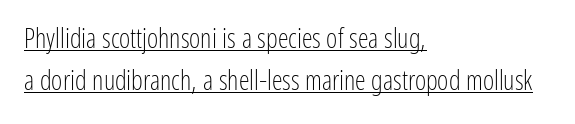
The image shows 27 px text type, upright; set left-aligned, normal line spacing (1.55x), normal letter spacing, underlined.
